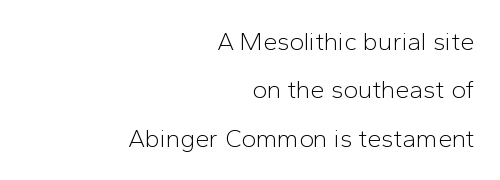
Q: Is the text bold? A: No.
Q: Is the text italic (slanted)? A: No, it is upright.
Q: Is the text underlined? A: No.
Q: How is the paragraph aligned? A: Right-aligned.
Q: Is the spacing between letters normal or unusually wide? A: Normal.
Q: Is the spacing between lines tight, normal or loose? A: Loose.
